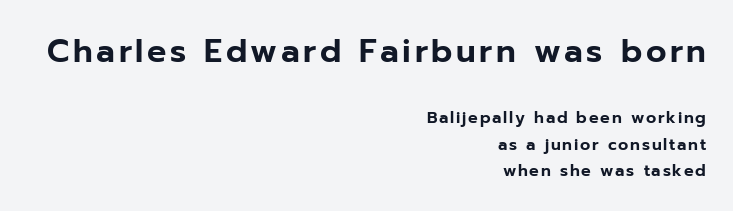
Does the leading feel generous? No, just average. A student would notice the top passage is typeset larger than what follows. Caption: multi-line text, flush right, ragged left. The lettering holds an erect, upright posture throughout. The strip under each line holds only bare page.
